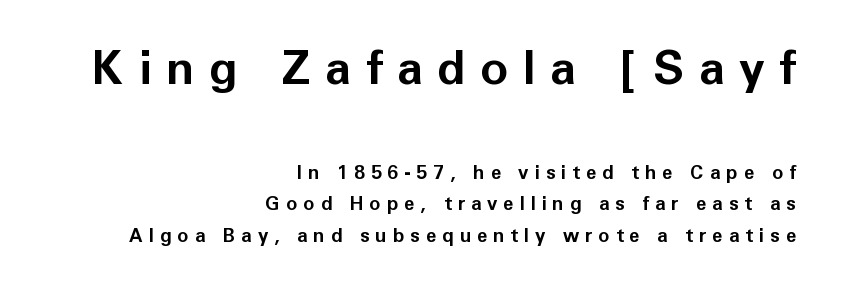
The image shows 47 px bold sans-serif type, upright; set right-aligned, normal line spacing (1.65x), unusually wide letter spacing (+0.31 em), not underlined; the first (top) block is 2.47x larger; low stroke contrast and a medium x-height.
